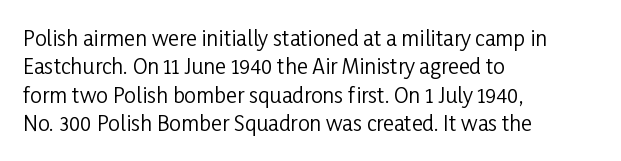
Evenly set lines give the paragraph a standard silhouette. Students, note that the glyphs here touch the page at normal intervals. In terms of posture, this sample is upright. Typeset ragged right — the left edge is the straight one.
